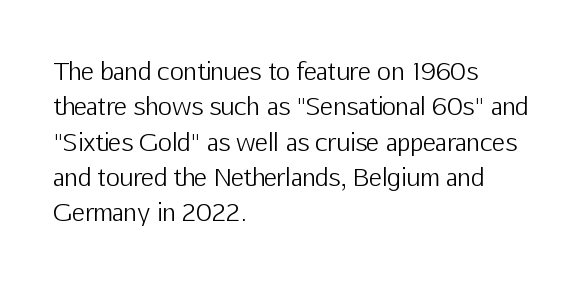
Q: Is the text bold? A: No.
Q: Is the text italic (slanted)? A: No, it is upright.
Q: Is the text underlined? A: No.
Q: How is the paragraph aligned? A: Left-aligned.
Q: Is the spacing between letters normal or unusually wide? A: Normal.
Q: Is the spacing between lines tight, normal or loose? A: Normal.
